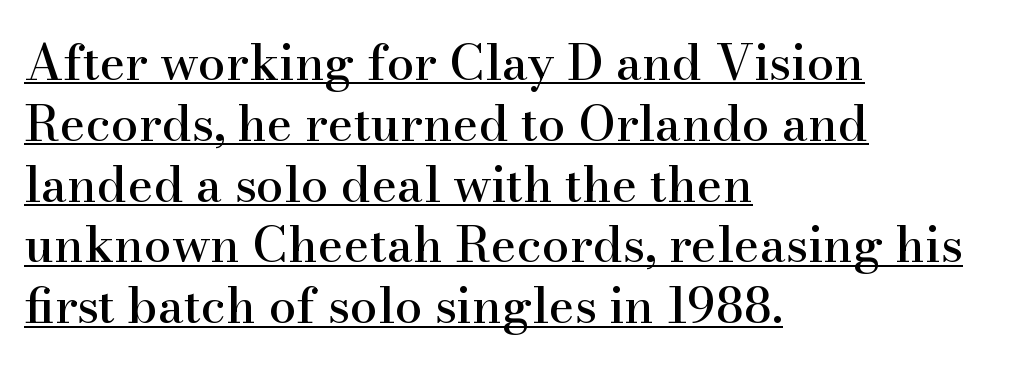
The lettering is marked with a stroke running underneath it. You could call the tracking neutral — neither tight nor loose. A typesetter would mark this as roman, not italic. The glyphs in this specimen are seriffed.
